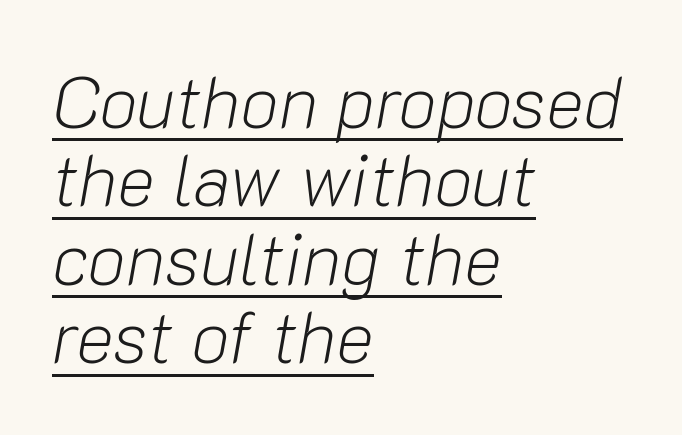
Think of a printed novel: that variable character pitch is what you see here. Compared with a typical body face, this is equally light or lighter still. Like a heading marked for emphasis, these lines bear an underscore. Tracking value appears to be zero — textbook default spacing. If you drew a line through each stem, it would be angled. Notice how the passage keeps a crisp vertical edge on the left only.
